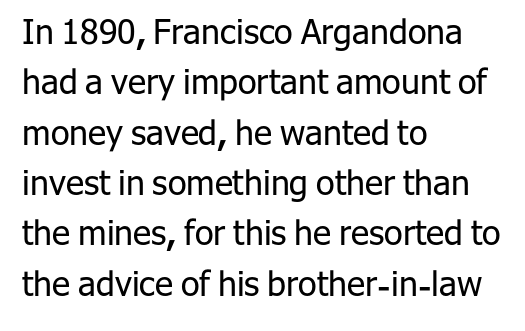
The image shows 34 px regular-weight sans-serif type, upright; set left-aligned, normal line spacing (1.48x), normal letter spacing, not underlined; low stroke contrast and a medium x-height.
